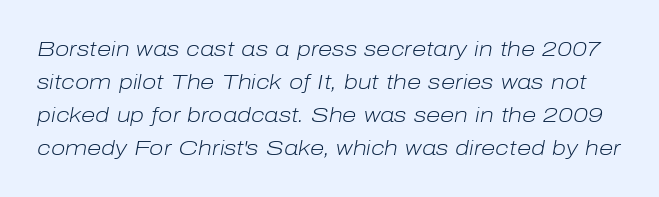
{"italic": "yes", "lean": "right", "slant_degrees": 10, "bold": "no", "underline": "no", "line_spacing": "normal", "line_spacing_ratio": 1.57, "letter_spacing": "normal", "letter_spacing_em": 0.0, "glyph_px": 21}
